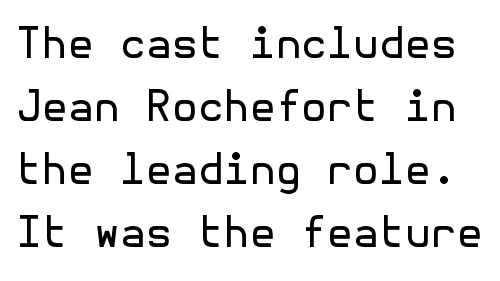
Q: Is the text bold? A: No.
Q: Is the text italic (slanted)? A: No, it is upright.
Q: Is the typeface a serif or a sans-serif typeface? A: Sans-serif.
Q: Is the text underlined? A: No.
Q: Is the spacing between letters normal or unusually wide? A: Normal.
Q: Is the spacing between lines tight, normal or loose? A: Normal.
Q: Width (condensed, normal, or wide)? A: Normal.
Q: x-height? A: Medium.
